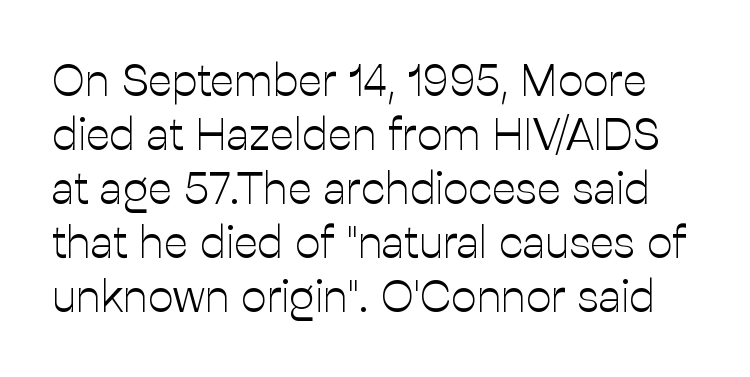
{"serif": "no", "italic": "no", "bold": "no", "weight": "light", "width": "normal", "stroke_contrast": "low", "x_height": "medium", "monospaced": "no", "underline": "no", "line_spacing_ratio": 1.2, "letter_spacing": "normal", "letter_spacing_em": 0.0, "glyph_px": 45}
